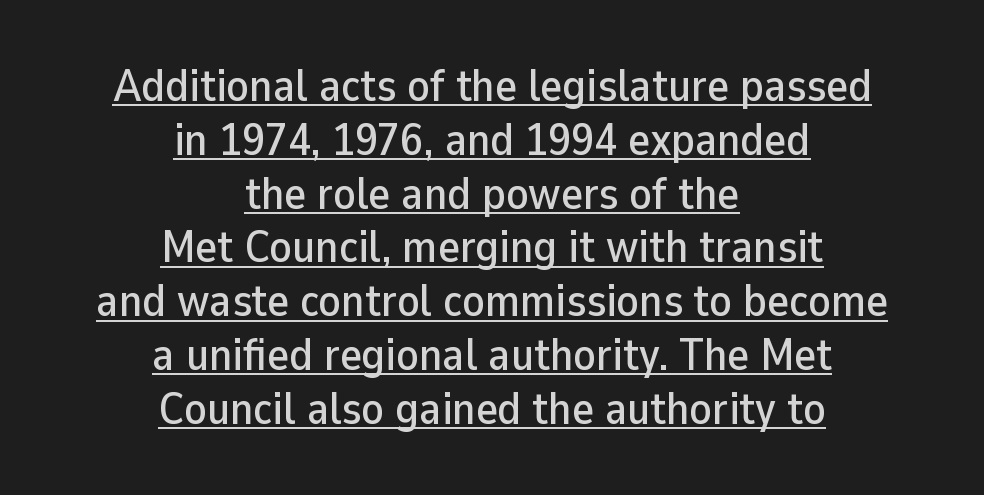
Q: Is the text italic (slanted)? A: No, it is upright.
Q: Is the typeface a serif or a sans-serif typeface? A: Sans-serif.
Q: Is the text underlined? A: Yes.
Q: How is the paragraph aligned? A: Centered.
Q: Is the spacing between letters normal or unusually wide? A: Normal.
Q: Width (condensed, normal, or wide)? A: Normal.
Q: Stroke contrast? A: Low.
Q: x-height? A: Medium.
Q: Monospaced? A: No.
